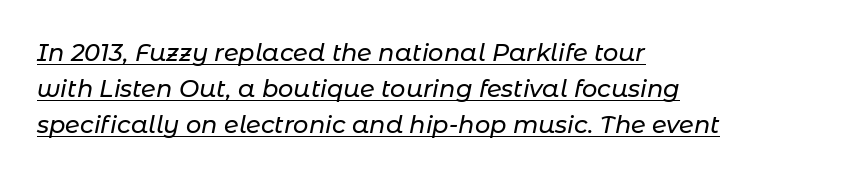
Q: Is the text italic (slanted)? A: Yes, it leans right by about 11 degrees.
Q: Is the text underlined? A: Yes.
Q: How is the paragraph aligned? A: Left-aligned.
Q: Is the spacing between letters normal or unusually wide? A: Normal.
Q: Is the spacing between lines tight, normal or loose? A: Normal.
